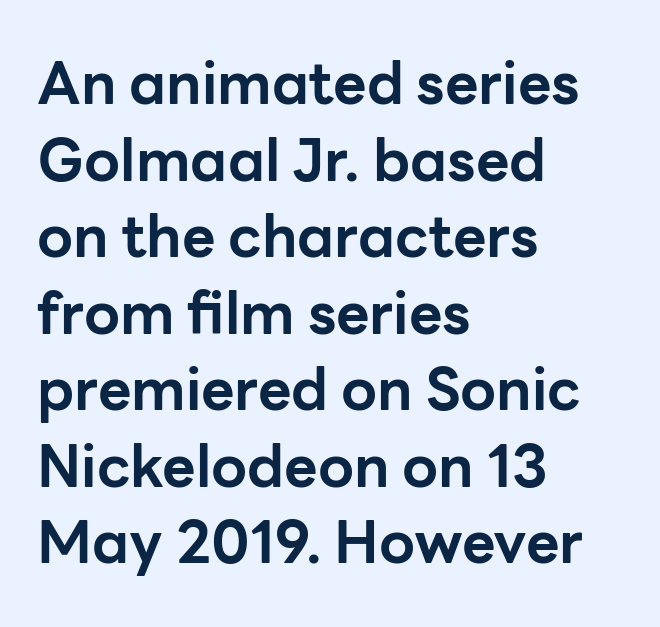
Q: Is the text bold? A: Yes.
Q: Is the text italic (slanted)? A: No, it is upright.
Q: Is the typeface a serif or a sans-serif typeface? A: Sans-serif.
Q: Is the text underlined? A: No.
Q: How is the paragraph aligned? A: Left-aligned.
Q: Is the spacing between letters normal or unusually wide? A: Normal.
Q: Is the spacing between lines tight, normal or loose? A: Normal.
Q: Width (condensed, normal, or wide)? A: Normal.
Q: Stroke contrast? A: Low.
Q: x-height? A: Medium.
Q: Monospaced? A: No.
